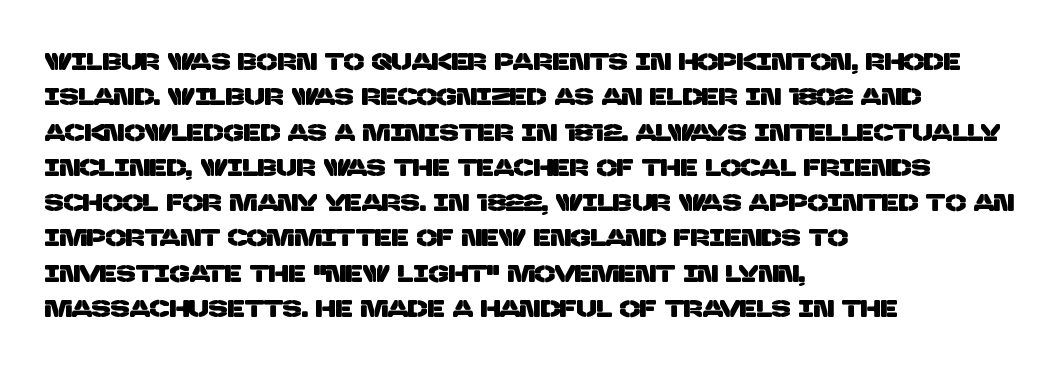
The space between consecutive lines is moderate. Beneath every word, the page is bare. Does extra space separate the letters? No, they use regular spacing. Each line starts at the same left margin while the right side varies.
